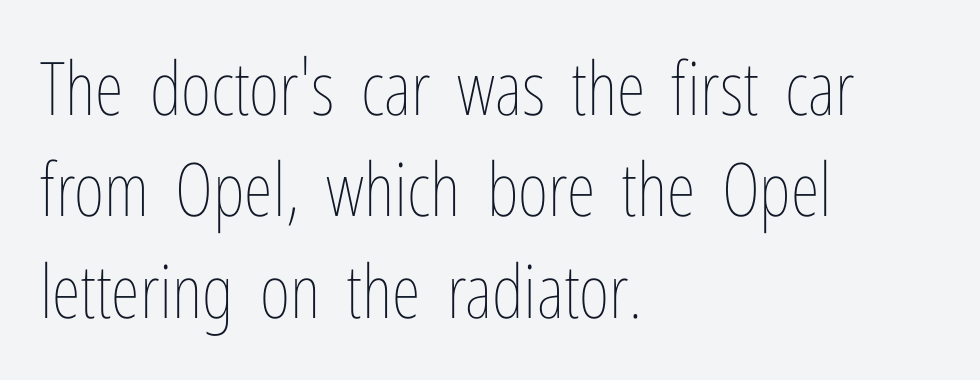
Does the leading feel generous? No, just average. Here the designer chose a conventional face with non-uniform glyph widths. Every character sits straight up, as roman type does. The ragged edge is on the right, which tells us the setting is flush left. A clean baseline with only descenders dipping below it.
